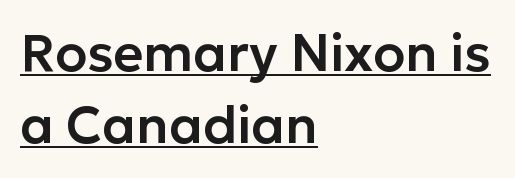
The image shows 52 px sans-serif type, upright; set left-aligned, normal line spacing (1.38x), normal letter spacing, underlined; low stroke contrast and a medium x-height.
